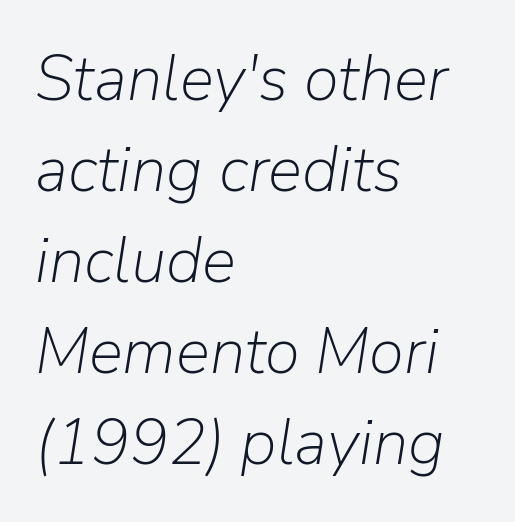
A typesetter would call this proportional, since set widths differ per character. The passage is arranged the way most books set body copy — flush left. Just letters on the line, the space beneath them empty. This sample keeps an unexceptional amount of space between lines. Honestly, the letter spacing is just normal — you wouldn't notice it. The letters look calm and open, with moderate or lighter stems.
